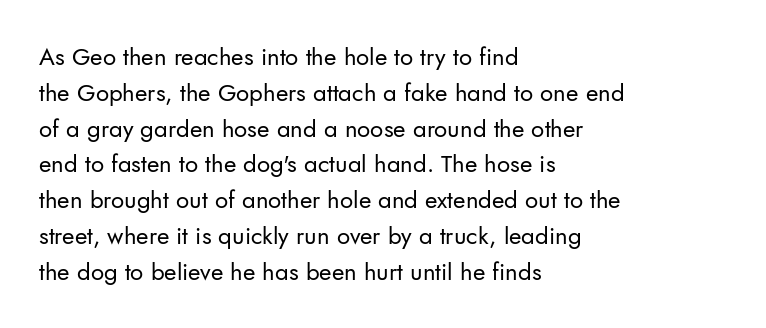
The setting favours the left margin, as ordinary paragraphs usually do. Upright lettering throughout. Letter spacing: default. No chunkiness to these letters — they're not bold.
